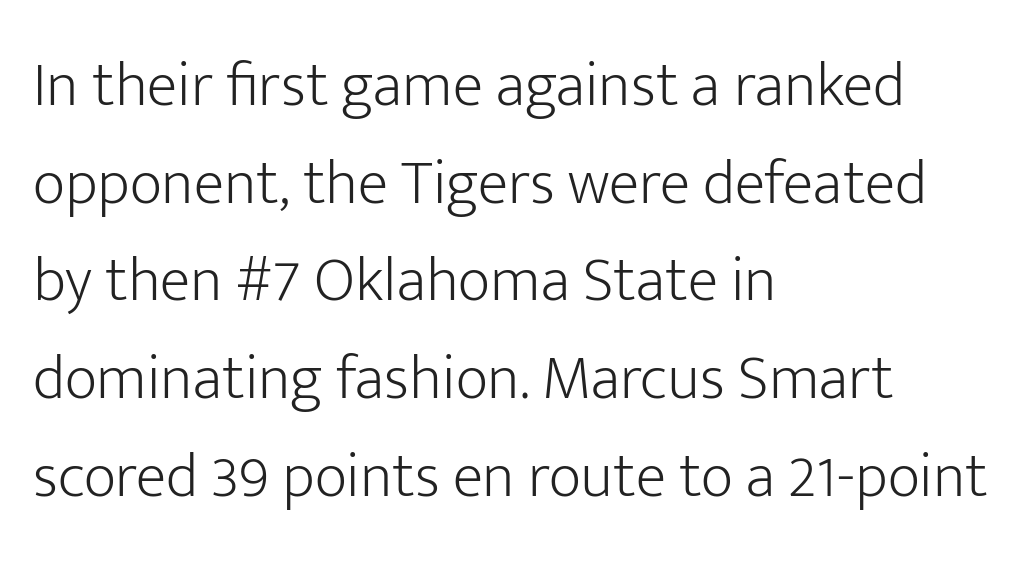
{"serif": "no", "italic": "no", "bold": "no", "weight": "light", "width": "normal", "stroke_contrast": "low", "x_height": "medium", "monospaced": "no", "underline": "no", "align": "left", "line_spacing": "normal", "line_spacing_ratio": 1.55, "letter_spacing": "normal", "letter_spacing_em": 0.0, "glyph_px": 63}
